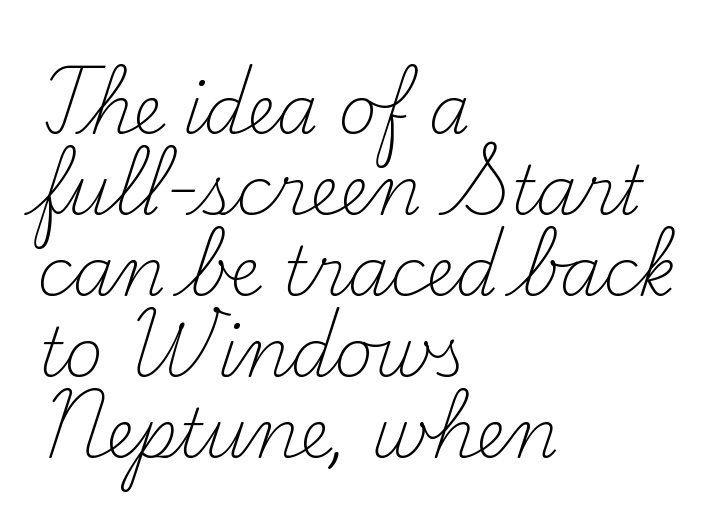
{"bold": "no", "weight": "light", "width": "normal", "stroke_contrast": "medium", "x_height": "small", "monospaced": "no", "underline": "no", "align": "left", "line_spacing_ratio": 1.21, "letter_spacing": "normal", "letter_spacing_em": 0.0, "glyph_px": 67}
